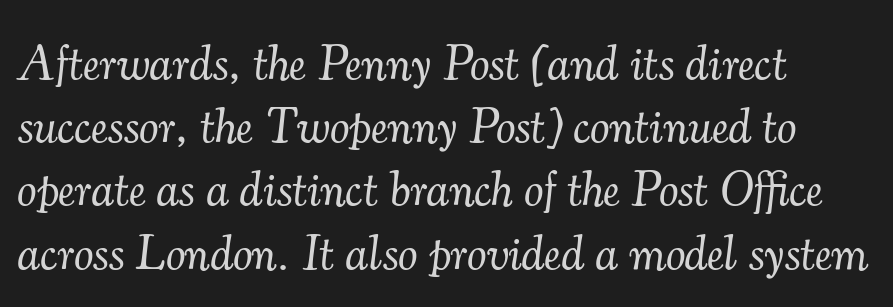
Q: Is the text bold? A: No.
Q: Is the text italic (slanted)? A: Yes, it leans right by about 7 degrees.
Q: Is the typeface a serif or a sans-serif typeface? A: Serif.
Q: Is the text underlined? A: No.
Q: How is the paragraph aligned? A: Left-aligned.
Q: Is the spacing between letters normal or unusually wide? A: Normal.
Q: Is the spacing between lines tight, normal or loose? A: Normal.
Q: Width (condensed, normal, or wide)? A: Normal.
Q: Stroke contrast? A: Medium.
Q: x-height? A: Small.
Q: Monospaced? A: No.
